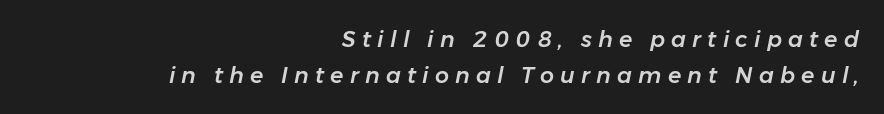
{"italic": "yes", "lean": "right", "slant_degrees": 11, "underline": "no", "align": "right", "line_spacing": "normal", "line_spacing_ratio": 1.63, "letter_spacing": "wide", "letter_spacing_em": 0.28, "glyph_px": 22}
